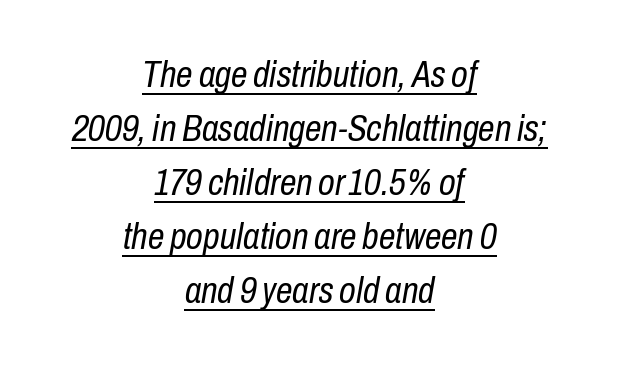
Q: Is the text bold? A: No.
Q: Is the text italic (slanted)? A: Yes, it leans right by about 10 degrees.
Q: Is the text underlined? A: Yes.
Q: How is the paragraph aligned? A: Centered.
Q: Is the spacing between letters normal or unusually wide? A: Normal.
Q: Is the spacing between lines tight, normal or loose? A: Normal.
Q: Width (condensed, normal, or wide)? A: Condensed.
Q: Stroke contrast? A: Low.
Q: x-height? A: Medium.
Q: Monospaced? A: No.
